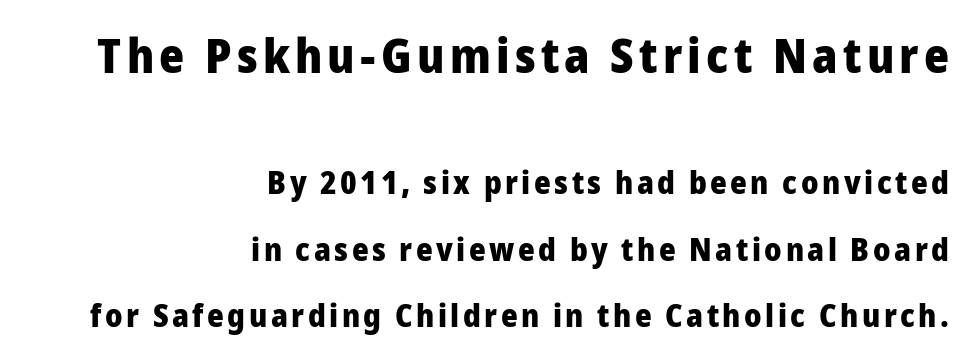
Q: Is the text bold? A: Yes.
Q: Is the text italic (slanted)? A: No, it is upright.
Q: Is the typeface a serif or a sans-serif typeface? A: Sans-serif.
Q: Is the text underlined? A: No.
Q: How is the paragraph aligned? A: Right-aligned.
Q: Is the spacing between lines tight, normal or loose? A: Loose.
Q: Which block of text is set in a larger size, the first (top) or the second (bottom)? A: The first (top) one.
Q: Width (condensed, normal, or wide)? A: Normal.
Q: Stroke contrast? A: Low.
Q: x-height? A: Medium.
Q: Monospaced? A: No.
